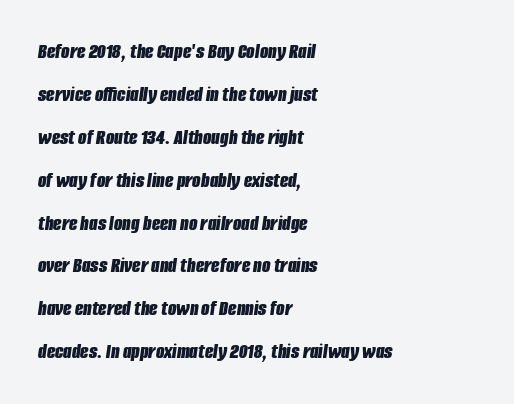
{"italic": "yes", "lean": "right", "slant_degrees": 8, "bold": "yes", "underline": "no", "align": "left", "line_spacing": "loose", "line_spacing_ratio": 1.95, "letter_spacing": "normal", "letter_spacing_em": 0.0, "glyph_px": 22}
